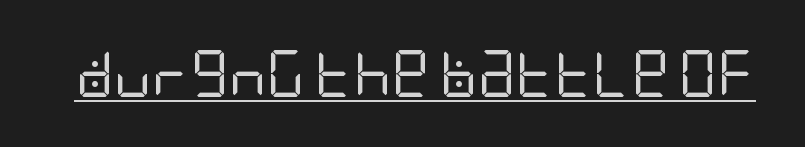
The image shows 47 px regular-weight, condensed sans-serif type, upright; set normal letter spacing, underlined; low stroke contrast and a large x-height.
